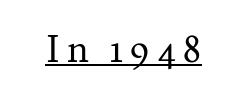
The image shows 38 px regular-weight serif type, upright; set underlined; medium stroke contrast and a small x-height.
